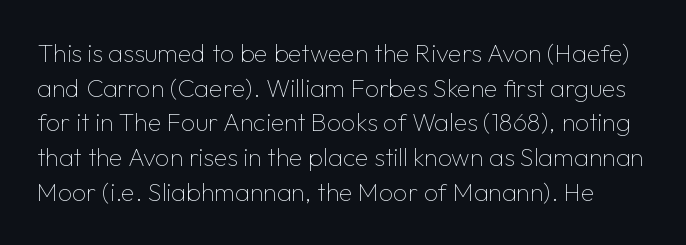
Q: Is the text bold? A: No.
Q: Is the text italic (slanted)? A: No, it is upright.
Q: Is the text underlined? A: No.
Q: Is the spacing between letters normal or unusually wide? A: Normal.
Q: Is the spacing between lines tight, normal or loose? A: Normal.
